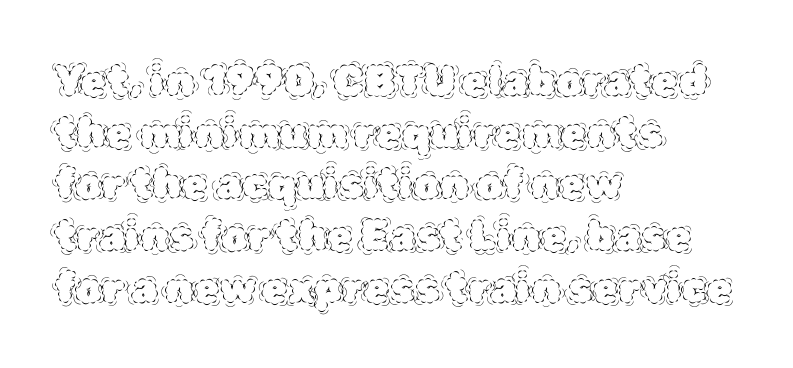
The image shows 42 px thin type, upright; set left-aligned, line spacing 1.23x, normal letter spacing, not underlined; a large x-height.
